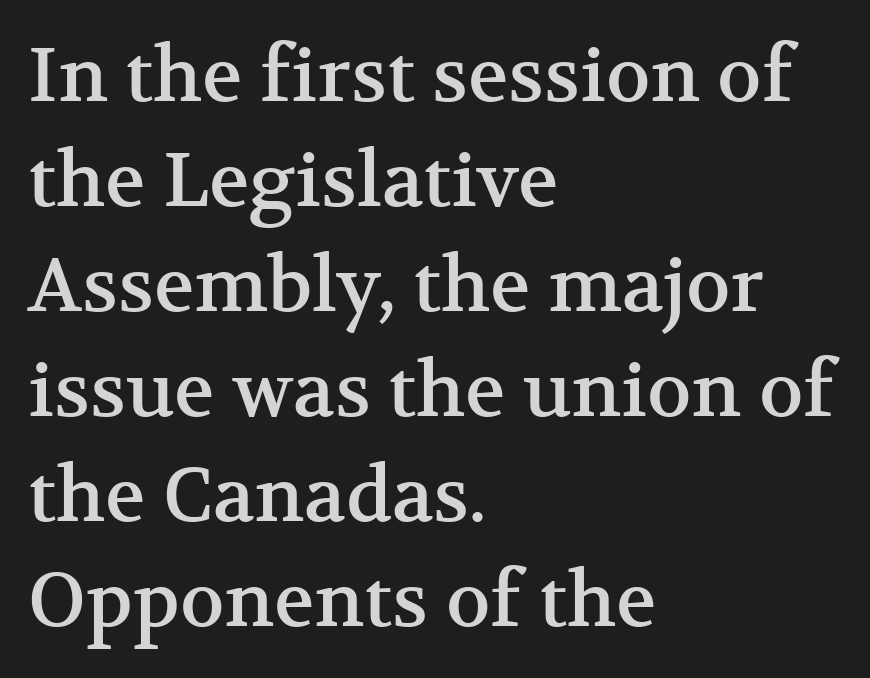
The image shows 75 px serif type, upright; set left-aligned, normal line spacing (1.4x), normal letter spacing, not underlined; medium stroke contrast and a medium x-height.
